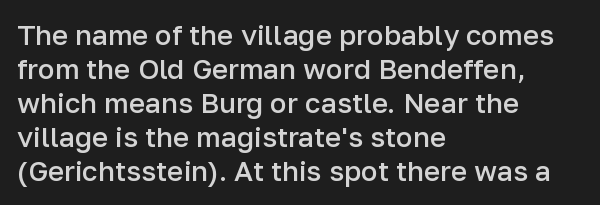
Strokes here are thickened, but only to semibold level. The glyphs in this specimen are sans serif. The rendering uses natural spacing where letterforms have individual widths. A student would call this left alignment; a typographer would say flush left, rag right.
